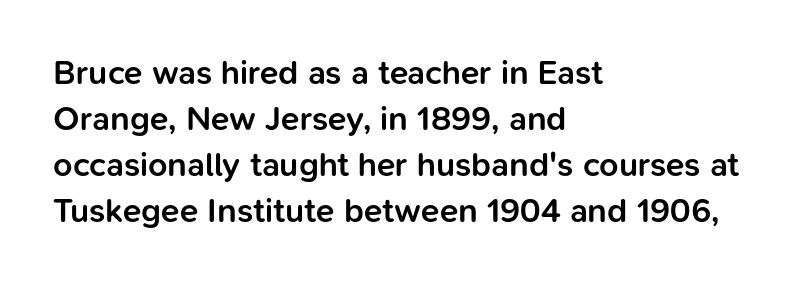
The lines are quadded left. Underline: absent. Is the letter spacing exaggerated? No — it looks like the ordinary default. The axis of the letterforms is exactly vertical.
